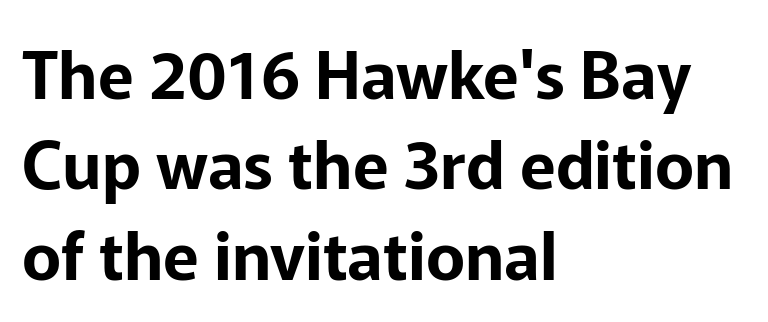
You could not count columns in this text — the font is proportionally spaced. The block of text has a typical density, with ordinary space between rows. Descender tails drop into unmarked territory. The passage is arranged the way most books set body copy — flush left.
